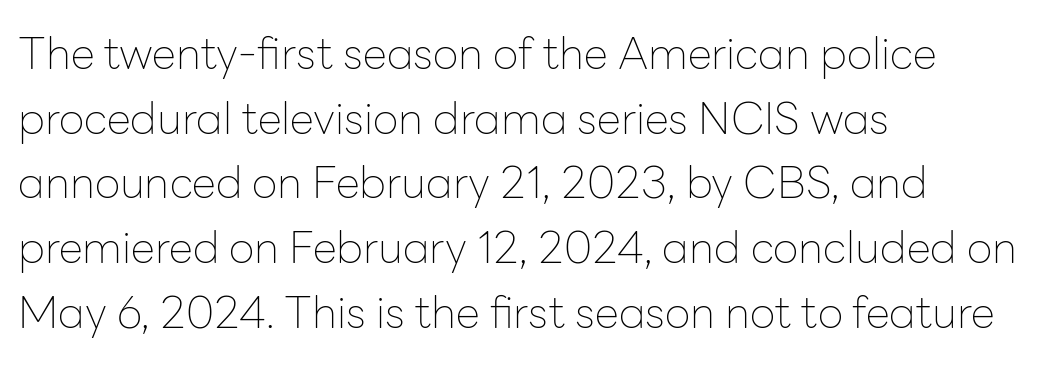
The lines in this sample share a left origin and differ only in where they stop. These lines are rendered in a variable-pitch font. Look at the bottom of the vertical strokes: they stop flat, with no serifs. The letters stand upright; this is a roman face.
